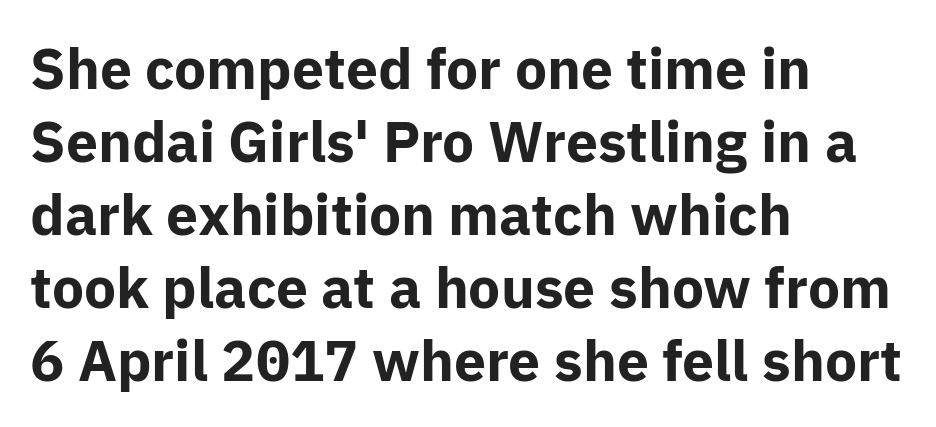
The image shows 57 px bold sans-serif type, upright; set left-aligned, normal line spacing (1.28x), normal letter spacing, not underlined; low stroke contrast and a medium x-height.
